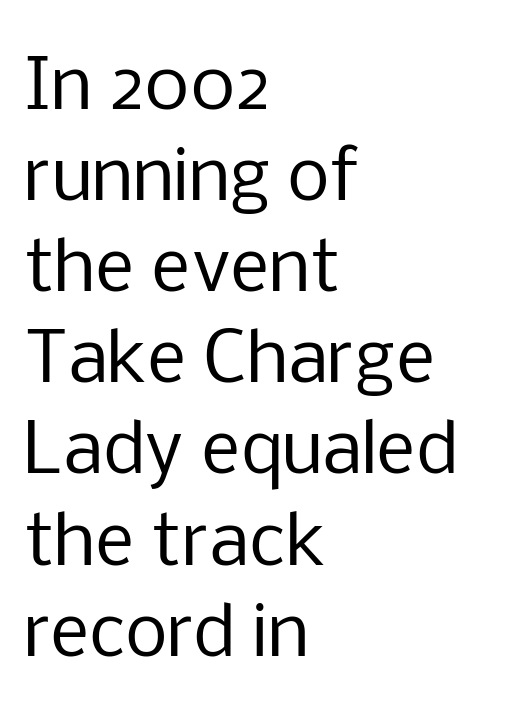
{"serif": "no", "italic": "no", "bold": "no", "weight": "regular", "width": "normal", "stroke_contrast": "low", "x_height": "medium", "monospaced": "no", "underline": "no", "align": "left", "line_spacing": "normal", "line_spacing_ratio": 1.34, "letter_spacing": "normal", "letter_spacing_em": 0.0, "glyph_px": 68}
